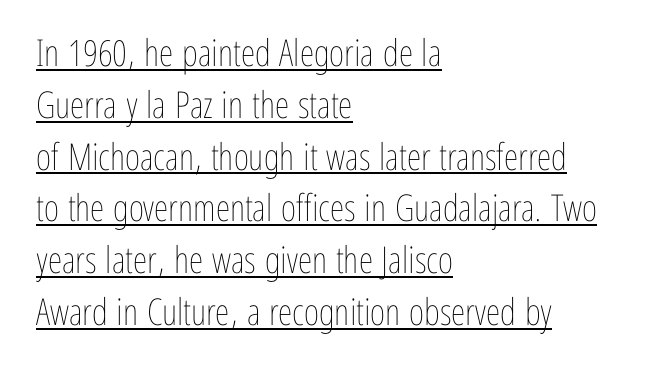
Each letter keeps its own natural width here, so spacing adapts to shape. A typographer would call this underscored text. This rendering leaves character spacing at its baseline value. The leading is moderate, giving the passage an even texture. Notice how the passage keeps a crisp vertical edge on the left only. These lines were composed using upright roman letters.
